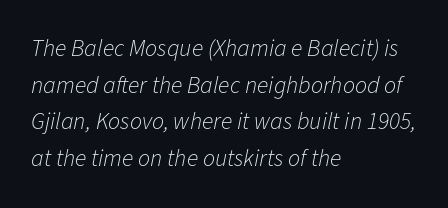
{"italic": "yes", "lean": "right", "slant_degrees": 11, "bold": "no", "underline": "no", "align": "left", "line_spacing": "normal", "line_spacing_ratio": 1.53, "letter_spacing": "normal", "letter_spacing_em": 0.0, "glyph_px": 24}
